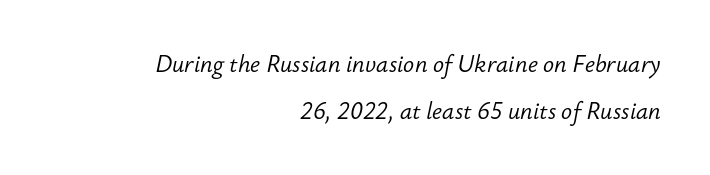
Underline: absent. Each line ends at the same right margin while the left side varies. The letterforms sit at book weight or below. The horizontal fit of the characters is conventional and even. Emphasis-style slanted type is in use. Compared with typical paragraphs, the rows here are farther apart.
